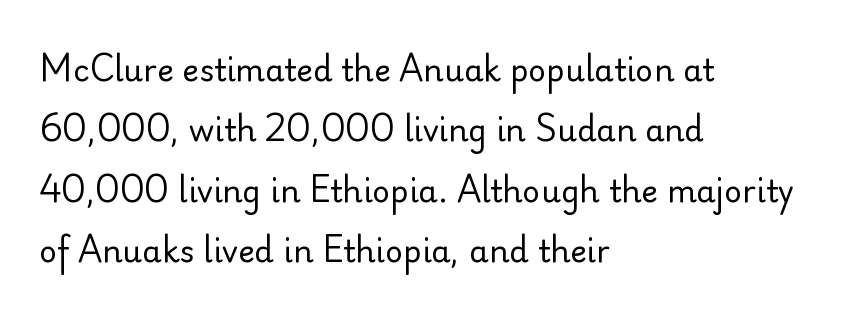
The image shows 31 px regular-weight sans-serif type, upright; set left-aligned, loose line spacing (1.95x), normal letter spacing, not underlined; low stroke contrast and a small x-height.
